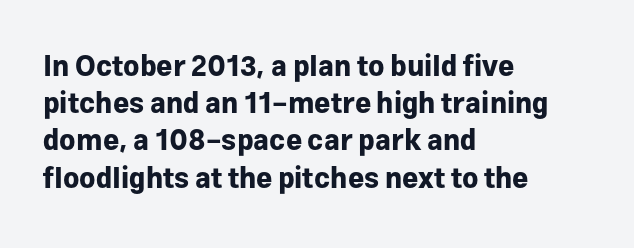
{"serif": "no", "italic": "no", "bold": "yes", "weight": "bold", "width": "normal", "stroke_contrast": "low", "x_height": "medium", "monospaced": "no", "underline": "no", "align": "left", "line_spacing": "normal", "line_spacing_ratio": 1.33, "letter_spacing": "normal", "letter_spacing_em": 0.0, "glyph_px": 28}
